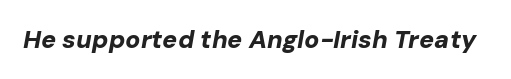
The image shows 25 px bold type, italic (leaning right); set normal letter spacing, not underlined.
